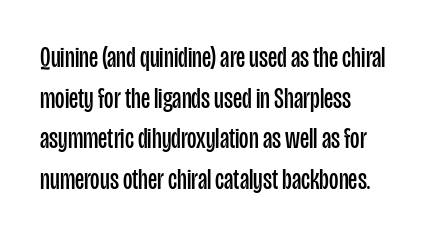
{"serif": "no", "italic": "no", "bold": "no", "weight": "regular", "width": "condensed", "stroke_contrast": "low", "x_height": "large", "monospaced": "no", "underline": "no", "align": "left", "line_spacing": "normal", "line_spacing_ratio": 1.4, "letter_spacing": "normal", "letter_spacing_em": 0.0, "glyph_px": 29}
